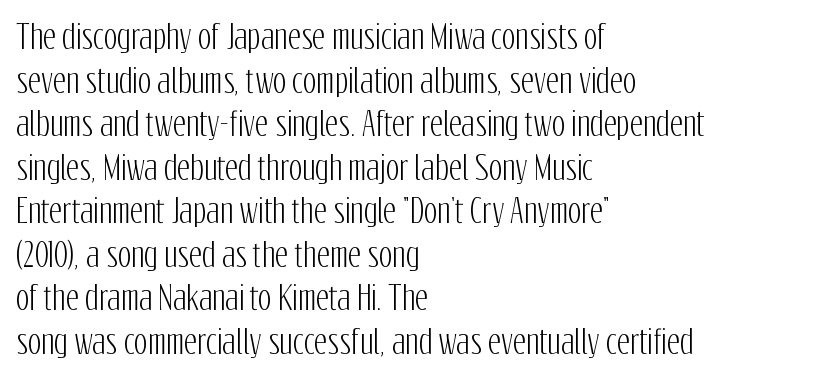
Casual observation: everything's shoved over to the left. This rendering employs a face without finishing strokes, i.e., a sans-serif. Nothing unusual about the tracking: characters are spaced as the font intends. The rendering uses natural spacing where letterforms have individual widths.
